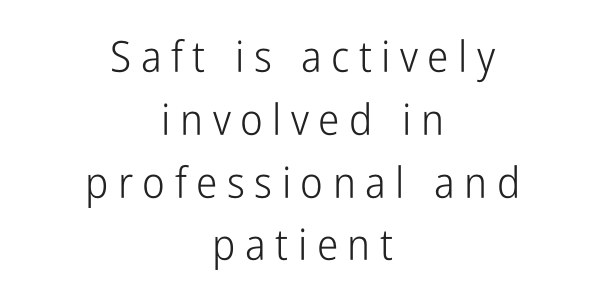
Q: Is the text bold? A: No.
Q: Is the text italic (slanted)? A: No, it is upright.
Q: Is the typeface a serif or a sans-serif typeface? A: Sans-serif.
Q: Is the text underlined? A: No.
Q: How is the paragraph aligned? A: Centered.
Q: Is the spacing between letters normal or unusually wide? A: Unusually wide.
Q: Is the spacing between lines tight, normal or loose? A: Normal.
Q: Width (condensed, normal, or wide)? A: Condensed.
Q: Stroke contrast? A: Low.
Q: x-height? A: Medium.
Q: Monospaced? A: No.
